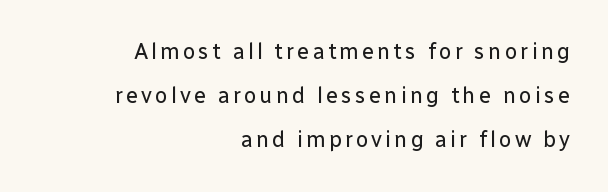
{"italic": "no", "bold": "no", "underline": "no", "align": "right", "line_spacing": "loose", "line_spacing_ratio": 2.01, "glyph_px": 22}
